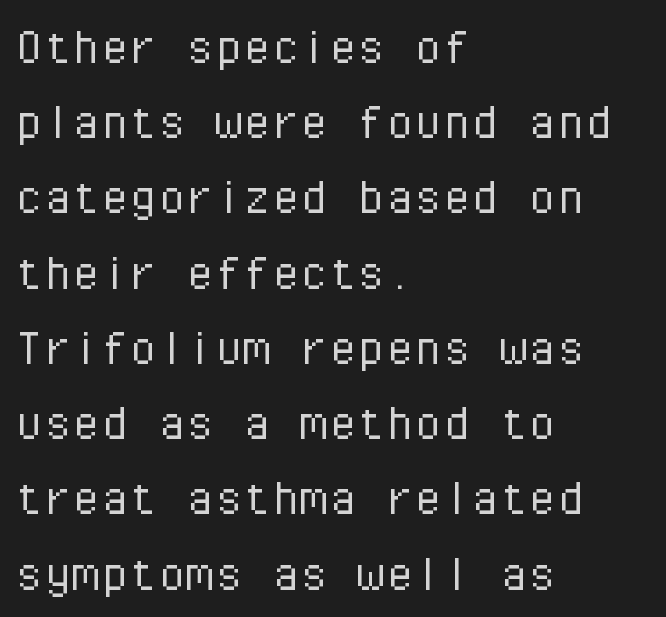
The glyphs are unaccompanied by any horizontal stroke below them. The font's upright variant was chosen for this text. Inter-character spacing is left at the font's built-in metrics. You can tell from the bare stems that sans-serif type was used. Fixed-width glyphs throughout — classic coding-font behaviour. Teacher's note: observe the even left margin — that is flush-left alignment.
